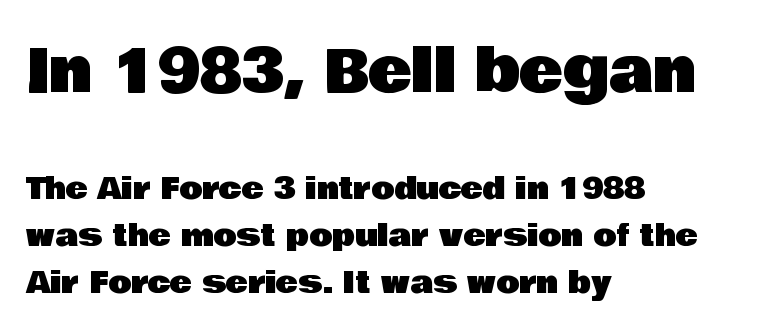
Q: Is the text italic (slanted)? A: No, it is upright.
Q: Is the typeface a serif or a sans-serif typeface? A: Sans-serif.
Q: Is the text underlined? A: No.
Q: How is the paragraph aligned? A: Left-aligned.
Q: Is the spacing between letters normal or unusually wide? A: Normal.
Q: Is the spacing between lines tight, normal or loose? A: Normal.
Q: Which block of text is set in a larger size, the first (top) or the second (bottom)? A: The first (top) one.
Q: Width (condensed, normal, or wide)? A: Normal.
Q: Stroke contrast? A: Low.
Q: x-height? A: Large.
Q: Monospaced? A: No.
